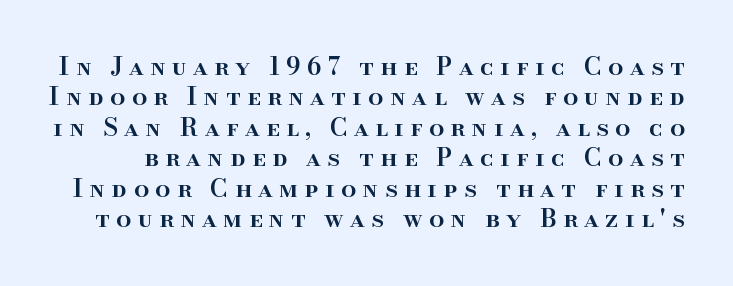
Posture: straight, roman, zero tilt. Notice how descenders clear the ascenders below comfortably — that's standard leading. Tracking value appears strongly positive — letters spread wide. Lines of text with bare space underneath. The passage shown is semibold, sitting just below true bold.
